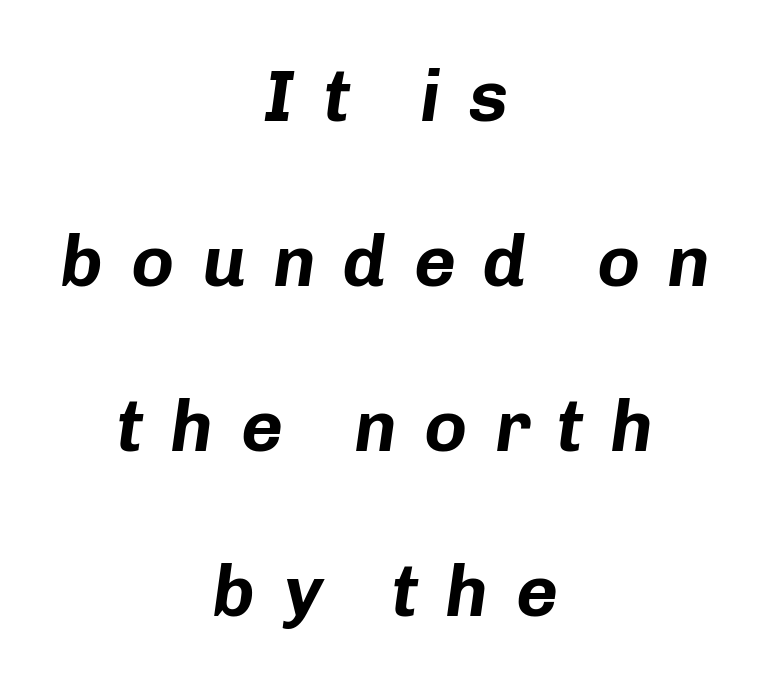
The gap between lines stays unmarked. This sample uses an oblique cut, with every glyph tilted off the vertical. Loose tracking; the words dissolve into strings of separated letters. Varying glyph widths throughout — classic text-font behaviour.
